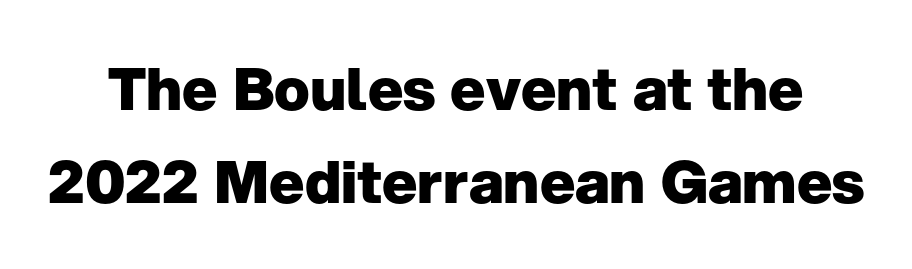
Q: Is the text bold? A: Yes.
Q: Is the text italic (slanted)? A: No, it is upright.
Q: Is the typeface a serif or a sans-serif typeface? A: Sans-serif.
Q: Is the text underlined? A: No.
Q: Is the spacing between letters normal or unusually wide? A: Normal.
Q: Is the spacing between lines tight, normal or loose? A: Normal.
Q: Width (condensed, normal, or wide)? A: Normal.
Q: Stroke contrast? A: Low.
Q: x-height? A: Medium.
Q: Monospaced? A: No.
